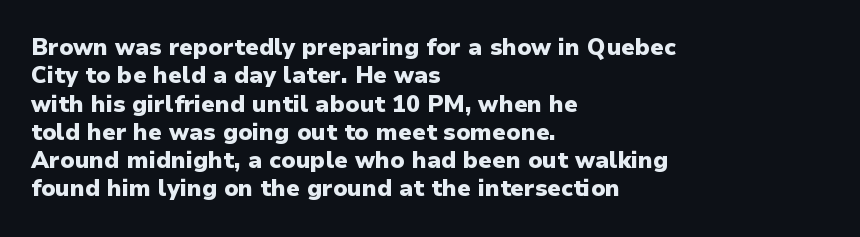
The image shows 23 px bold type, upright; set left-aligned, line spacing 1.23x, normal letter spacing, not underlined.
